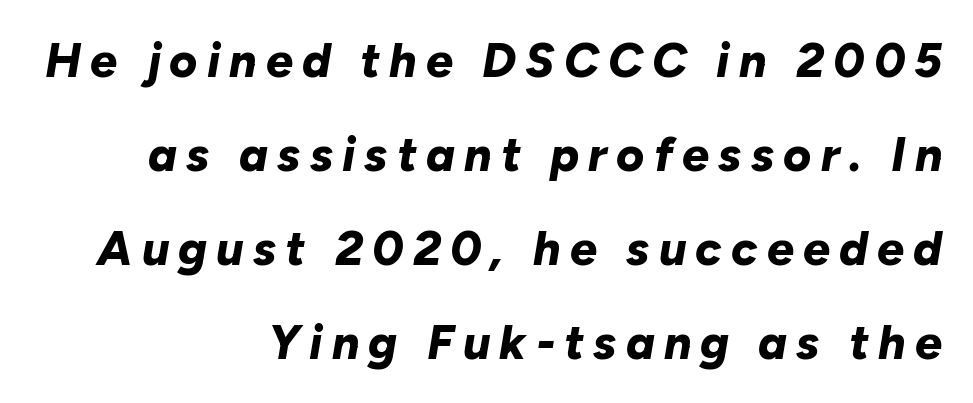
Q: Is the text bold? A: Yes.
Q: Is the text italic (slanted)? A: Yes, it leans right by about 10 degrees.
Q: Is the text underlined? A: No.
Q: How is the paragraph aligned? A: Right-aligned.
Q: Is the spacing between lines tight, normal or loose? A: Loose.
Q: Width (condensed, normal, or wide)? A: Normal.
Q: Stroke contrast? A: Low.
Q: x-height? A: Medium.
Q: Monospaced? A: No.
